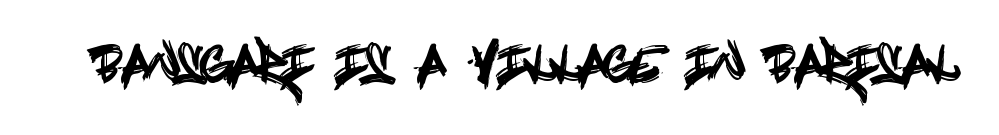
The image shows 48 px condensed sans-serif type; set normal letter spacing, not underlined; a large x-height.
